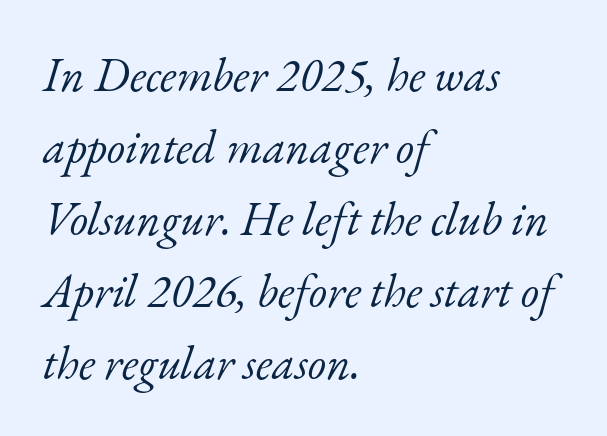
{"serif": "yes", "italic": "yes", "lean": "right", "slant_degrees": 17, "bold": "no", "weight": "light", "width": "normal", "stroke_contrast": "low", "x_height": "small", "monospaced": "no", "underline": "no", "align": "left", "line_spacing": "normal", "line_spacing_ratio": 1.53, "letter_spacing": "normal", "letter_spacing_em": 0.0, "glyph_px": 47}
